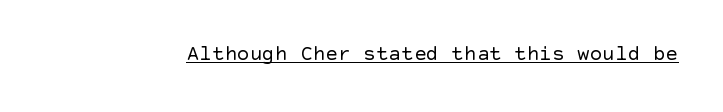
Q: Is the text bold? A: No.
Q: Is the text italic (slanted)? A: No, it is upright.
Q: Is the text underlined? A: Yes.
Q: Is the spacing between letters normal or unusually wide? A: Normal.
